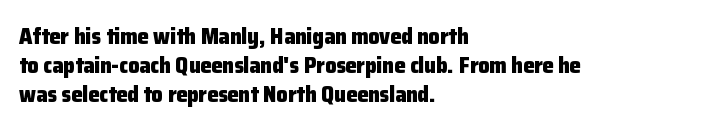
Q: Is the text bold? A: Yes.
Q: Is the text italic (slanted)? A: No, it is upright.
Q: Is the text underlined? A: No.
Q: How is the paragraph aligned? A: Left-aligned.
Q: Is the spacing between letters normal or unusually wide? A: Normal.
Q: Is the spacing between lines tight, normal or loose? A: Normal.
